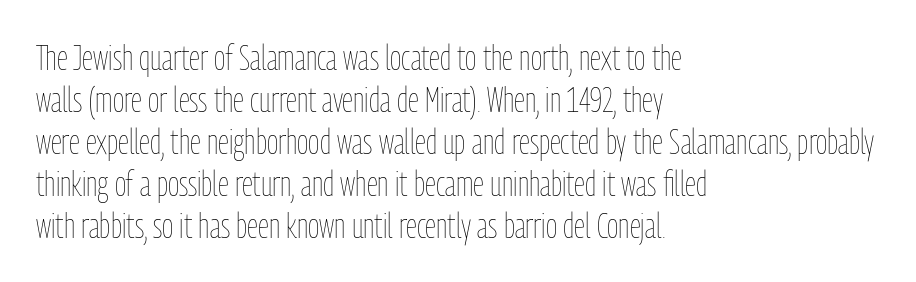
{"italic": "no", "bold": "no", "weight": "thin", "width": "condensed", "stroke_contrast": "low", "x_height": "medium", "monospaced": "no", "underline": "no", "align": "left", "line_spacing_ratio": 1.2, "letter_spacing": "normal", "letter_spacing_em": 0.0, "glyph_px": 35}
